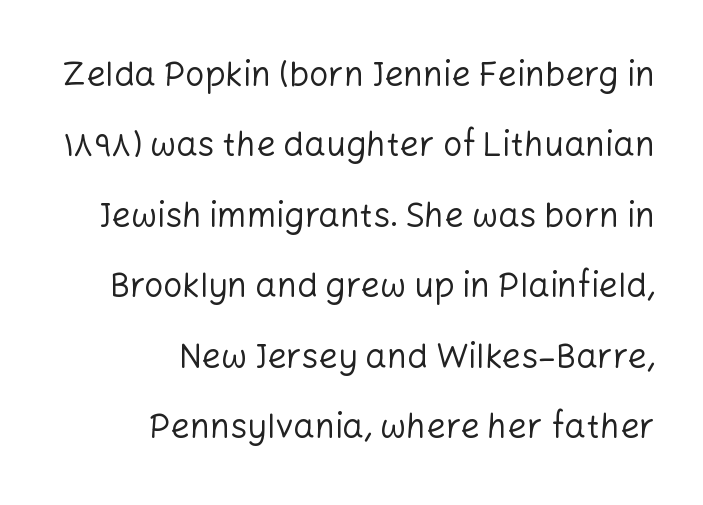
{"serif": "no", "italic": "no", "bold": "no", "weight": "regular", "width": "normal", "stroke_contrast": "low", "x_height": "medium", "monospaced": "no", "underline": "no", "align": "right", "line_spacing": "loose", "line_spacing_ratio": 2.07, "letter_spacing": "normal", "letter_spacing_em": 0.0, "glyph_px": 34}
